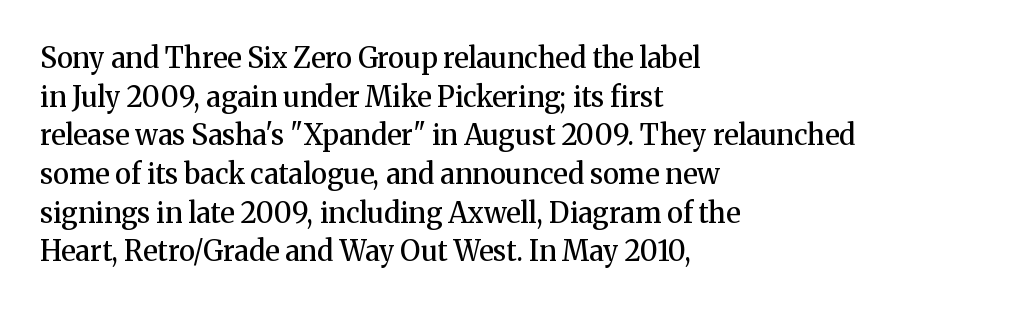
{"serif": "yes", "italic": "no", "bold": "semi", "weight": "semibold", "width": "normal", "stroke_contrast": "medium", "x_height": "medium", "monospaced": "no", "underline": "no", "align": "left", "line_spacing": "normal", "line_spacing_ratio": 1.38, "letter_spacing": "normal", "letter_spacing_em": 0.0, "glyph_px": 28}
